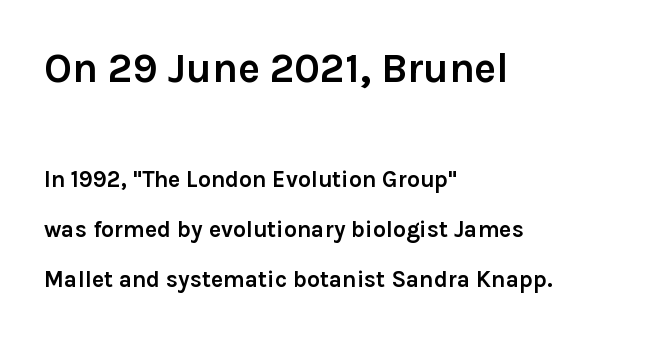
{"serif": "no", "italic": "no", "bold": "yes", "weight": "semibold", "width": "normal", "stroke_contrast": "low", "x_height": "medium", "monospaced": "no", "underline": "no", "align": "left", "line_spacing": "loose", "line_spacing_ratio": 2.16, "letter_spacing": "normal", "letter_spacing_em": 0.0, "larger_block": "first", "size_ratio": 1.78, "glyph_px": 41}
